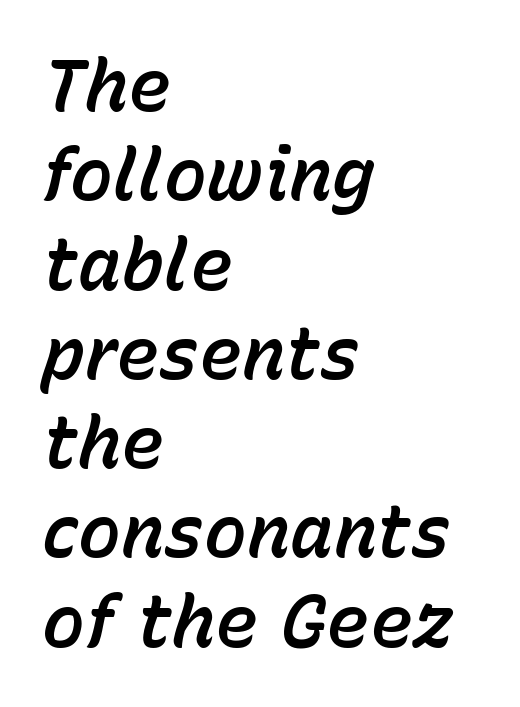
A bare baseline throughout the passage. The passage shown is typed in a proportional face where columns would drift. Nobody touched the tracking dial on this one. The typography opts for an oblique posture over an upright one. This sample is left-justified, so line endings fall wherever the words run out.
